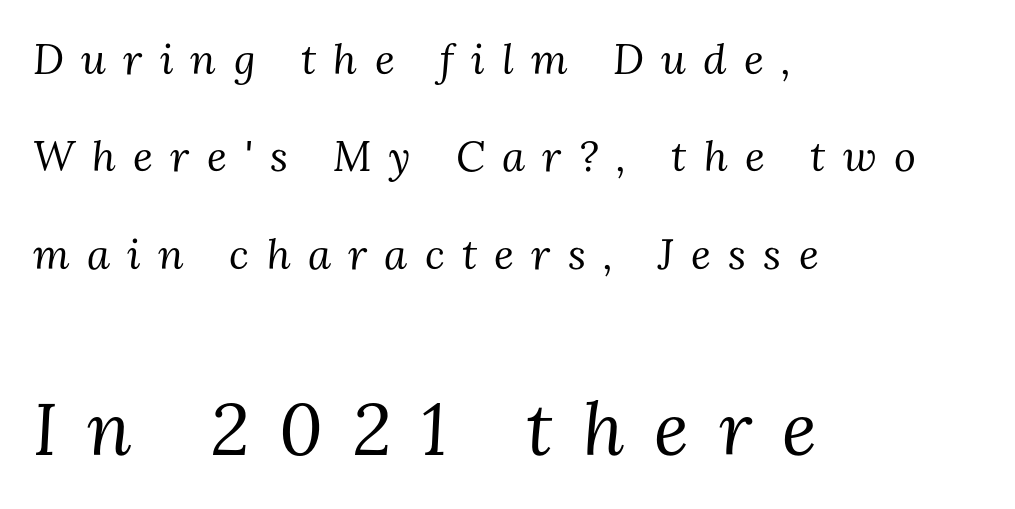
The image shows 73 px regular-weight serif type, italic (leaning right); set left-aligned, loose line spacing (2.32x), unusually wide letter spacing (+0.41 em), not underlined; the second (bottom) block is 1.74x larger; medium stroke contrast and a medium x-height.
